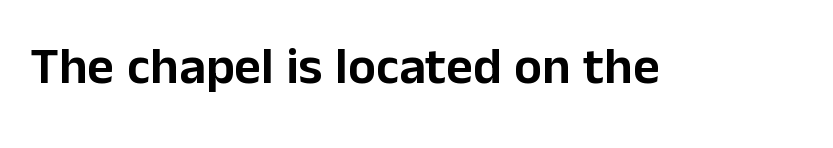
Q: Is the text italic (slanted)? A: No, it is upright.
Q: Is the typeface a serif or a sans-serif typeface? A: Sans-serif.
Q: Is the text underlined? A: No.
Q: Is the spacing between letters normal or unusually wide? A: Normal.
Q: Width (condensed, normal, or wide)? A: Normal.
Q: Stroke contrast? A: Low.
Q: x-height? A: Medium.
Q: Monospaced? A: No.
